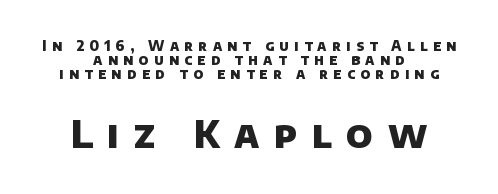
The image shows 38 px heavy sans-serif type; set centered, tight line spacing (1.0x), unusually wide letter spacing (+0.38 em), not underlined; the second (bottom) block is 2.71x larger; low stroke contrast and a large x-height.
